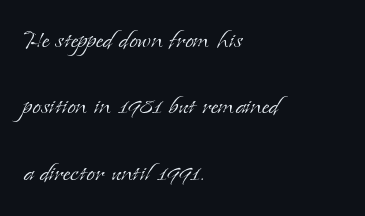
{"serif": "yes", "bold": "no", "weight": "light", "width": "normal", "stroke_contrast": "low", "x_height": "small", "monospaced": "no", "underline": "no", "align": "left", "line_spacing": "loose", "line_spacing_ratio": 2.14, "letter_spacing": "normal", "letter_spacing_em": 0.0, "glyph_px": 31}
